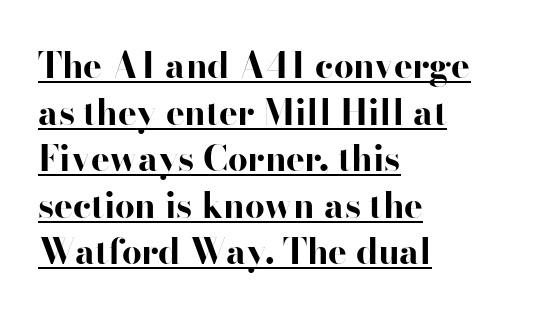
Q: Is the text bold? A: Yes.
Q: Is the text italic (slanted)? A: No, it is upright.
Q: Is the typeface a serif or a sans-serif typeface? A: Sans-serif.
Q: Is the text underlined? A: Yes.
Q: How is the paragraph aligned? A: Left-aligned.
Q: Is the spacing between letters normal or unusually wide? A: Normal.
Q: Is the spacing between lines tight, normal or loose? A: Normal.
Q: Width (condensed, normal, or wide)? A: Wide.
Q: Stroke contrast? A: High.
Q: x-height? A: Small.
Q: Monospaced? A: No.
